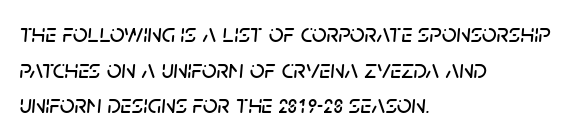
Every character sits at an angle, as italics do. The rag falls on the right side of this text block. The zone under the glyphs is completely vacant. Rows of type keep a routine distance in the vertical direction. Look at the tracking — it's just the regular setting, nothing added.
